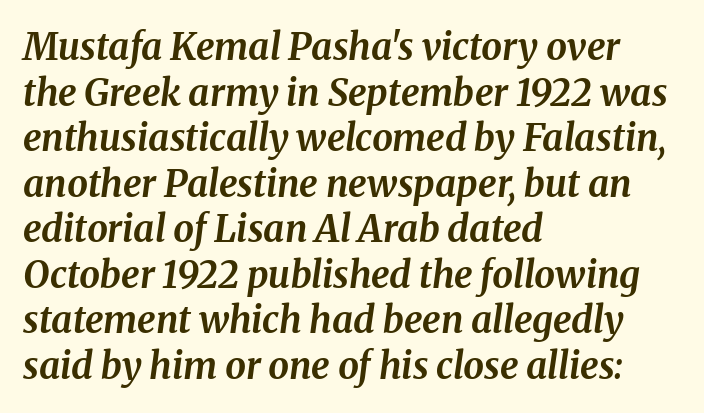
The image shows 37 px bold type, italic (leaning right); set left-aligned, line spacing 1.23x, normal letter spacing, not underlined; medium stroke contrast and a medium x-height.
